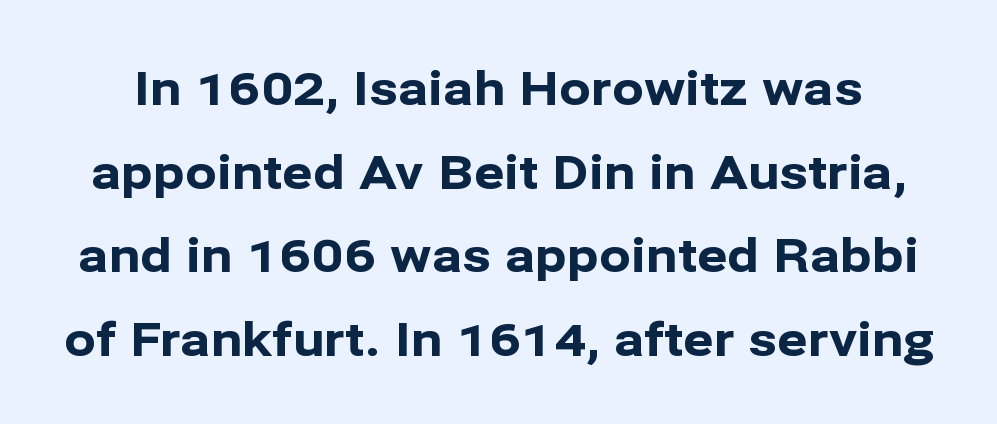
Q: Is the text bold? A: Yes.
Q: Is the text italic (slanted)? A: No, it is upright.
Q: Is the typeface a serif or a sans-serif typeface? A: Sans-serif.
Q: Is the text underlined? A: No.
Q: Is the spacing between letters normal or unusually wide? A: Normal.
Q: Width (condensed, normal, or wide)? A: Normal.
Q: Stroke contrast? A: Low.
Q: x-height? A: Medium.
Q: Monospaced? A: No.
